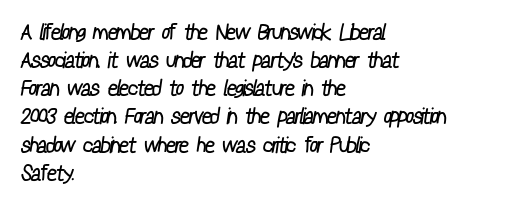
{"bold": "no", "underline": "no", "align": "left", "line_spacing": "normal", "line_spacing_ratio": 1.28, "letter_spacing": "normal", "letter_spacing_em": 0.0, "glyph_px": 22}
